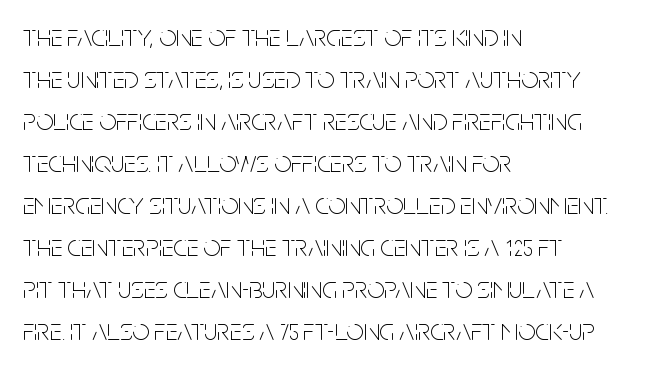
The image shows 30 px thin, condensed sans-serif type, upright; set left-aligned, normal line spacing (1.4x), normal letter spacing, not underlined; low stroke contrast and a large x-height.
